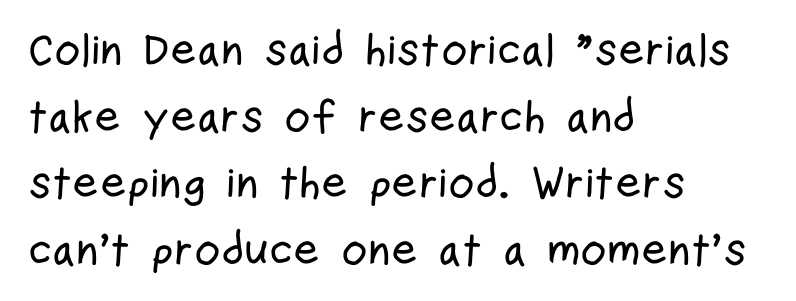
The image shows 45 px condensed sans-serif type, upright; set left-aligned, normal line spacing (1.48x), normal letter spacing, not underlined; low stroke contrast and a medium x-height.
